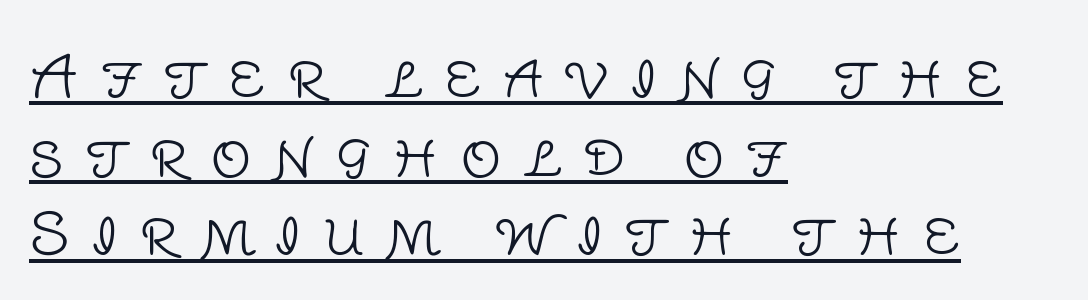
Q: Is the text bold? A: No.
Q: Is the text italic (slanted)? A: Yes.
Q: Is the typeface a serif or a sans-serif typeface? A: Sans-serif.
Q: Is the text underlined? A: Yes.
Q: How is the paragraph aligned? A: Left-aligned.
Q: Is the spacing between letters normal or unusually wide? A: Unusually wide.
Q: Is the spacing between lines tight, normal or loose? A: Normal.
Q: Width (condensed, normal, or wide)? A: Normal.
Q: Stroke contrast? A: Low.
Q: x-height? A: Large.
Q: Monospaced? A: No.
